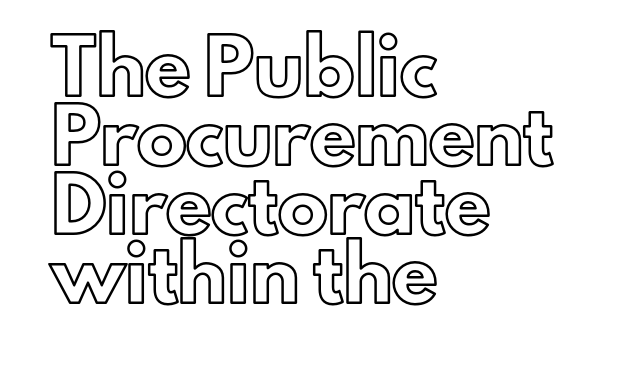
{"italic": "no", "width": "normal", "x_height": "small", "monospaced": "no", "underline": "no", "align": "left", "line_spacing": "normal", "line_spacing_ratio": 1.38, "letter_spacing": "normal", "letter_spacing_em": 0.0, "glyph_px": 50}
